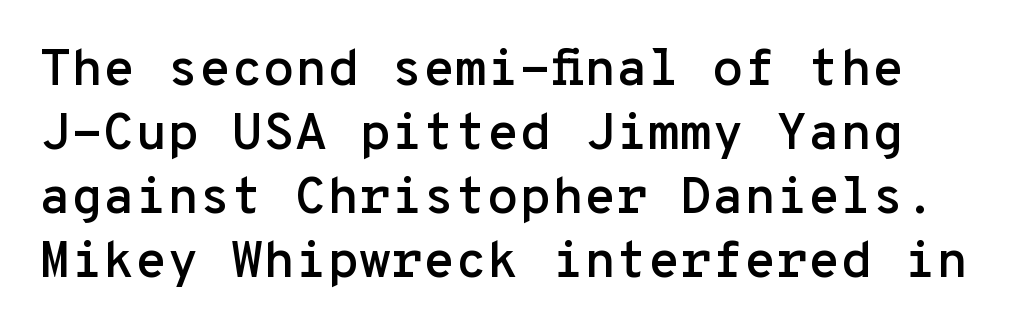
{"serif": "no", "italic": "no", "width": "normal", "stroke_contrast": "low", "x_height": "medium", "monospaced": "yes", "underline": "no", "line_spacing_ratio": 1.23, "letter_spacing": "normal", "letter_spacing_em": 0.0, "glyph_px": 52}
